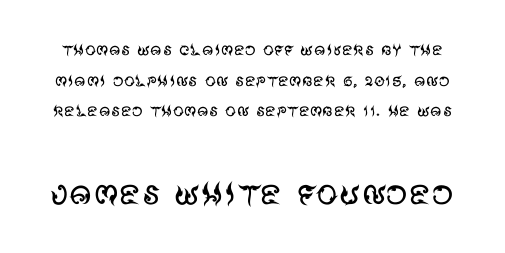
Q: Is the text bold? A: No.
Q: Is the text italic (slanted)? A: No, it is upright.
Q: Is the typeface a serif or a sans-serif typeface? A: Sans-serif.
Q: Is the text underlined? A: No.
Q: Is the spacing between letters normal or unusually wide? A: Normal.
Q: Is the spacing between lines tight, normal or loose? A: Normal.
Q: Which block of text is set in a larger size, the first (top) or the second (bottom)? A: The second (bottom) one.
Q: Width (condensed, normal, or wide)? A: Normal.
Q: Stroke contrast? A: Medium.
Q: x-height? A: Large.
Q: Monospaced? A: No.
